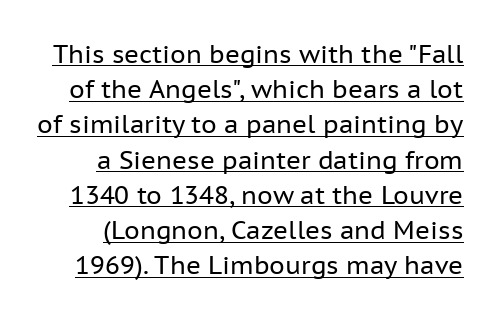
The image shows 25 px text type, upright; set normal line spacing (1.41x), normal letter spacing, underlined.
